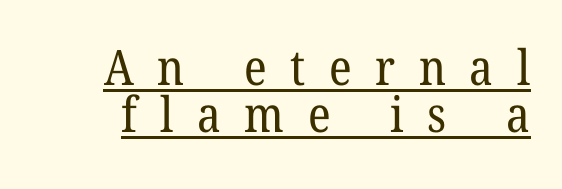
{"serif": "yes", "bold": "no", "weight": "regular", "width": "normal", "stroke_contrast": "low", "x_height": "medium", "monospaced": "no", "underline": "yes", "line_spacing": "tight", "line_spacing_ratio": 0.95, "letter_spacing": "wide", "letter_spacing_em": 0.48, "glyph_px": 49}
